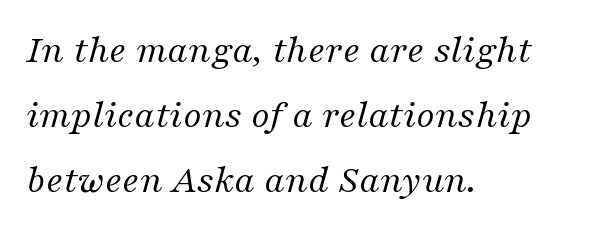
Just letters on the line, the space beneath them empty. The passage shown is typeset with a serif family. The face looks like a standard text weight, possibly lighter. Short note: letters normally spaced. Line starts are locked; line ends wander. Evenly set lines give the paragraph a standard silhouette.
